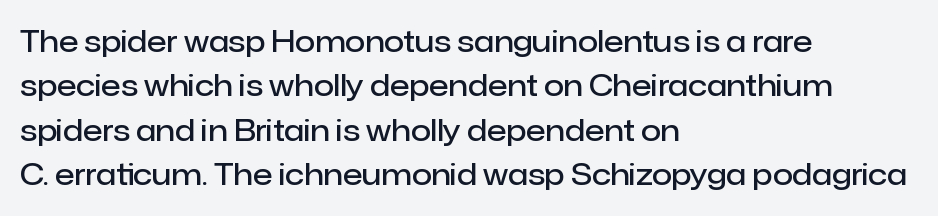
The image shows 29 px semibold sans-serif type, upright; set left-aligned, normal line spacing (1.53x), normal letter spacing, not underlined; low stroke contrast and a medium x-height.
